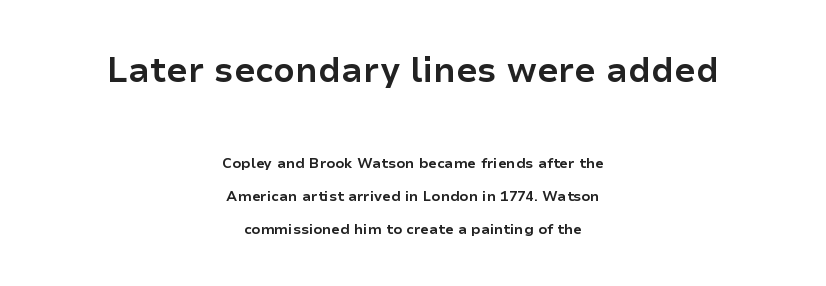
Q: Is the text bold? A: Yes.
Q: Is the text italic (slanted)? A: No, it is upright.
Q: Is the typeface a serif or a sans-serif typeface? A: Sans-serif.
Q: Is the text underlined? A: No.
Q: How is the paragraph aligned? A: Centered.
Q: Is the spacing between letters normal or unusually wide? A: Normal.
Q: Is the spacing between lines tight, normal or loose? A: Loose.
Q: Which block of text is set in a larger size, the first (top) or the second (bottom)? A: The first (top) one.
Q: Width (condensed, normal, or wide)? A: Normal.
Q: Stroke contrast? A: Low.
Q: x-height? A: Medium.
Q: Monospaced? A: No.
